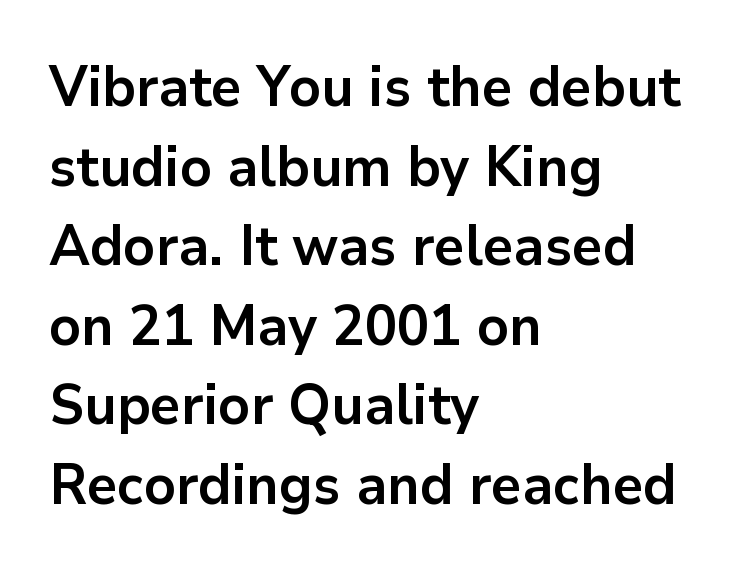
The image shows 56 px bold sans-serif type, upright; set left-aligned, normal line spacing (1.42x), normal letter spacing, not underlined; low stroke contrast and a medium x-height.
